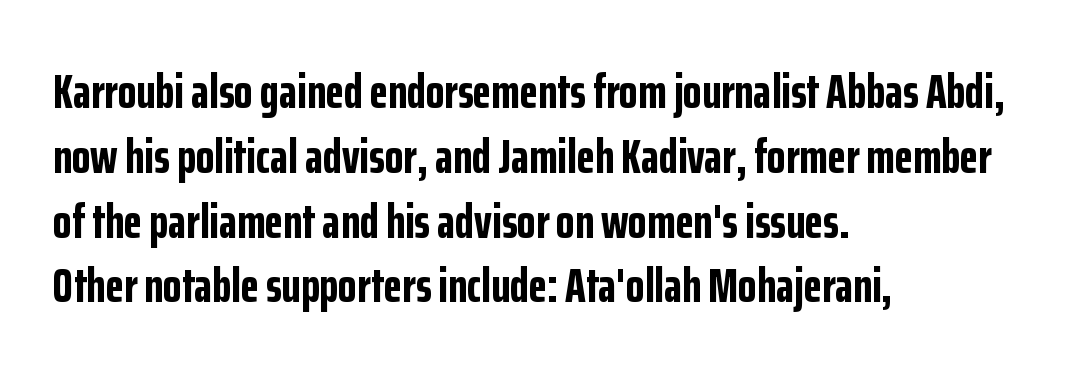
Q: Is the text bold? A: Yes.
Q: Is the text italic (slanted)? A: No, it is upright.
Q: Is the typeface a serif or a sans-serif typeface? A: Sans-serif.
Q: Is the text underlined? A: No.
Q: How is the paragraph aligned? A: Left-aligned.
Q: Is the spacing between letters normal or unusually wide? A: Normal.
Q: Is the spacing between lines tight, normal or loose? A: Normal.
Q: Width (condensed, normal, or wide)? A: Condensed.
Q: Stroke contrast? A: Low.
Q: x-height? A: Medium.
Q: Monospaced? A: No.
